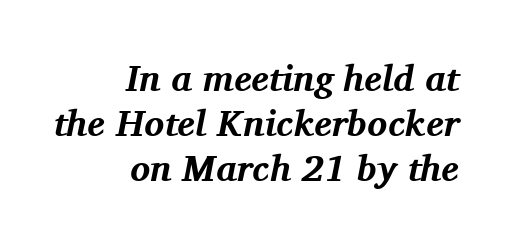
The image shows 37 px bold serif type, italic (leaning right); set right-aligned, line spacing 1.21x, normal letter spacing, not underlined; medium stroke contrast and a medium x-height.
